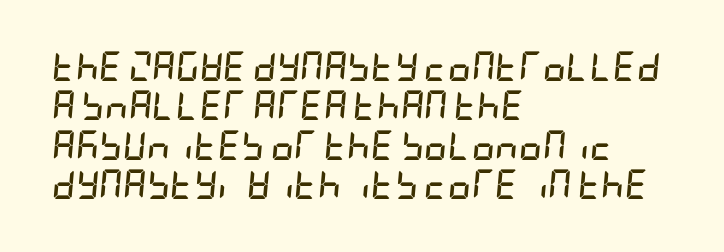
The typesetting leans heavy: a genuine bold. Check the space under the baseline: it is left empty. Does the leading feel generous? No, just average. A typesetter would call this zero additional tracking.
